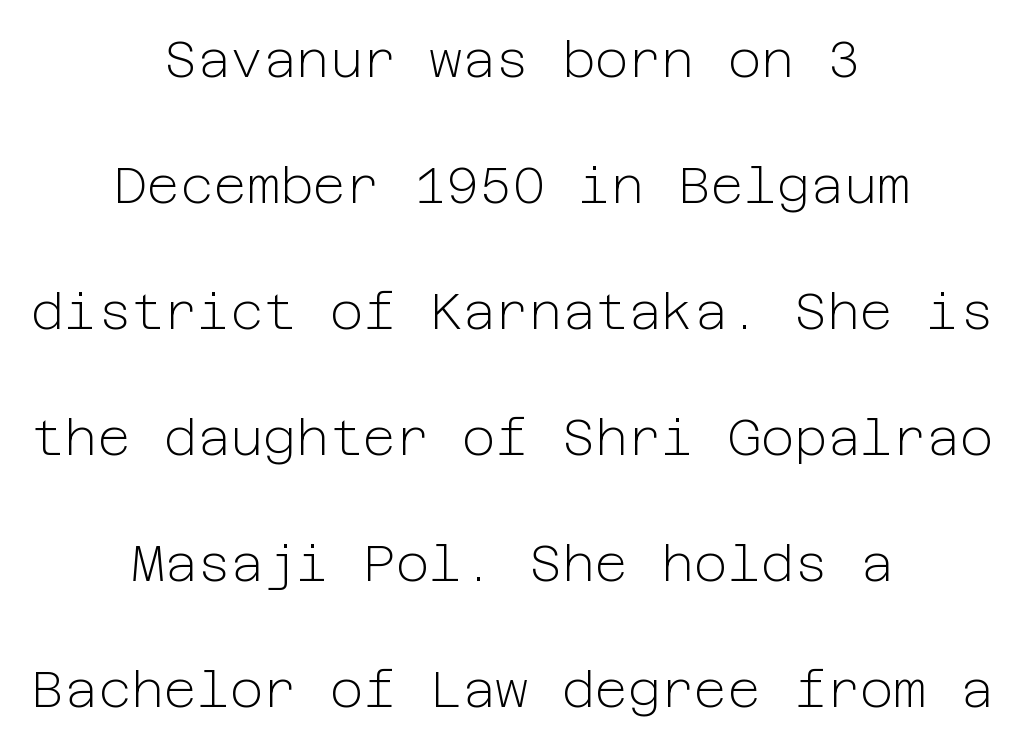
{"serif": "no", "italic": "no", "bold": "no", "weight": "light", "width": "normal", "stroke_contrast": "low", "x_height": "medium", "underline": "no", "align": "center", "line_spacing": "loose", "line_spacing_ratio": 2.47, "letter_spacing": "normal", "letter_spacing_em": 0.0, "glyph_px": 51}
